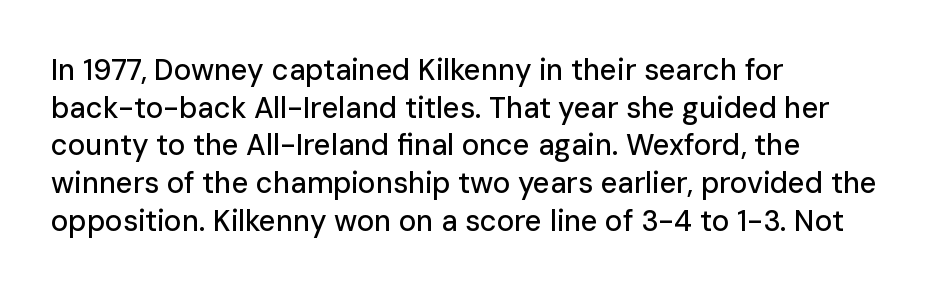
{"serif": "no", "italic": "no", "width": "normal", "stroke_contrast": "low", "x_height": "medium", "monospaced": "no", "underline": "no", "align": "left", "line_spacing": "normal", "line_spacing_ratio": 1.3, "letter_spacing": "normal", "letter_spacing_em": 0.0, "glyph_px": 29}
